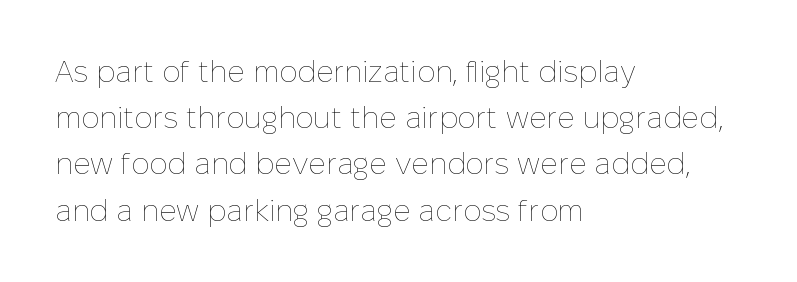
In CSS terms this would be text-align: left. Posture: straight, roman, zero tilt. Only glyphs here, with clear space below each row. The tracking reads as untouched default to a designer's eye. Leading: standard.
